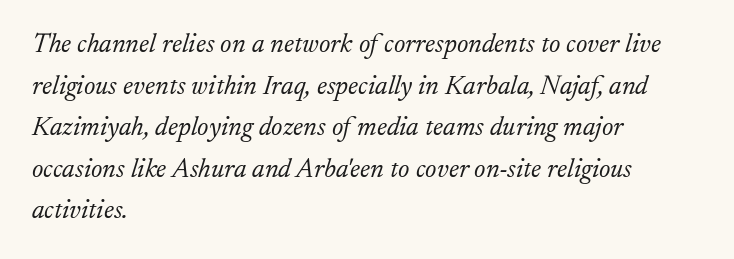
Q: Is the text bold? A: No.
Q: Is the text italic (slanted)? A: Yes, it leans right by about 17 degrees.
Q: Is the text underlined? A: No.
Q: How is the paragraph aligned? A: Left-aligned.
Q: Is the spacing between letters normal or unusually wide? A: Normal.
Q: Is the spacing between lines tight, normal or loose? A: Normal.
